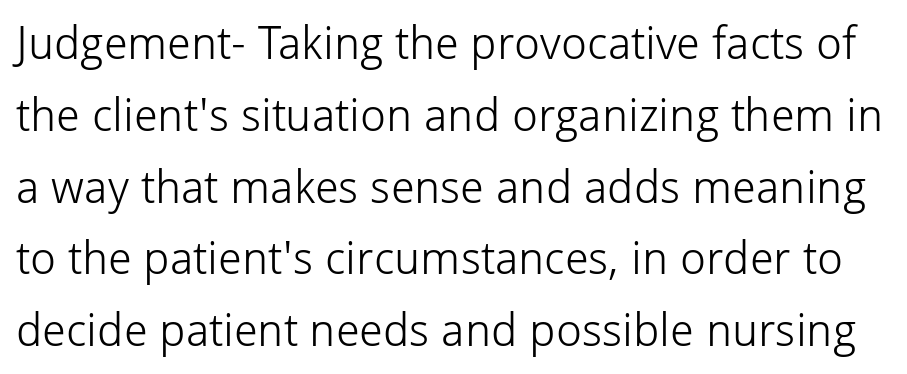
{"serif": "no", "italic": "no", "bold": "no", "weight": "light", "width": "normal", "stroke_contrast": "low", "x_height": "medium", "monospaced": "no", "underline": "no", "line_spacing": "normal", "line_spacing_ratio": 1.56, "letter_spacing": "normal", "letter_spacing_em": 0.0, "glyph_px": 46}
